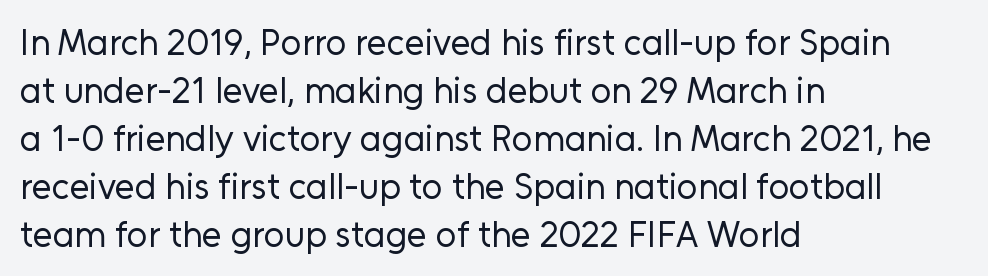
Q: Is the text bold? A: No.
Q: Is the text italic (slanted)? A: No, it is upright.
Q: Is the typeface a serif or a sans-serif typeface? A: Sans-serif.
Q: Is the text underlined? A: No.
Q: How is the paragraph aligned? A: Left-aligned.
Q: Is the spacing between letters normal or unusually wide? A: Normal.
Q: Is the spacing between lines tight, normal or loose? A: Normal.
Q: Width (condensed, normal, or wide)? A: Normal.
Q: Stroke contrast? A: Low.
Q: x-height? A: Medium.
Q: Monospaced? A: No.
